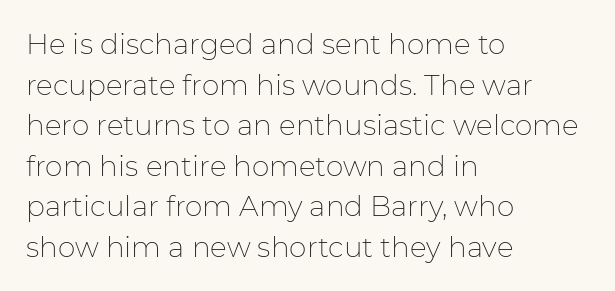
{"serif": "no", "italic": "no", "bold": "no", "weight": "thin", "width": "normal", "stroke_contrast": "low", "x_height": "medium", "monospaced": "no", "underline": "no", "align": "left", "line_spacing": "normal", "line_spacing_ratio": 1.45, "letter_spacing": "normal", "letter_spacing_em": 0.0, "glyph_px": 28}
